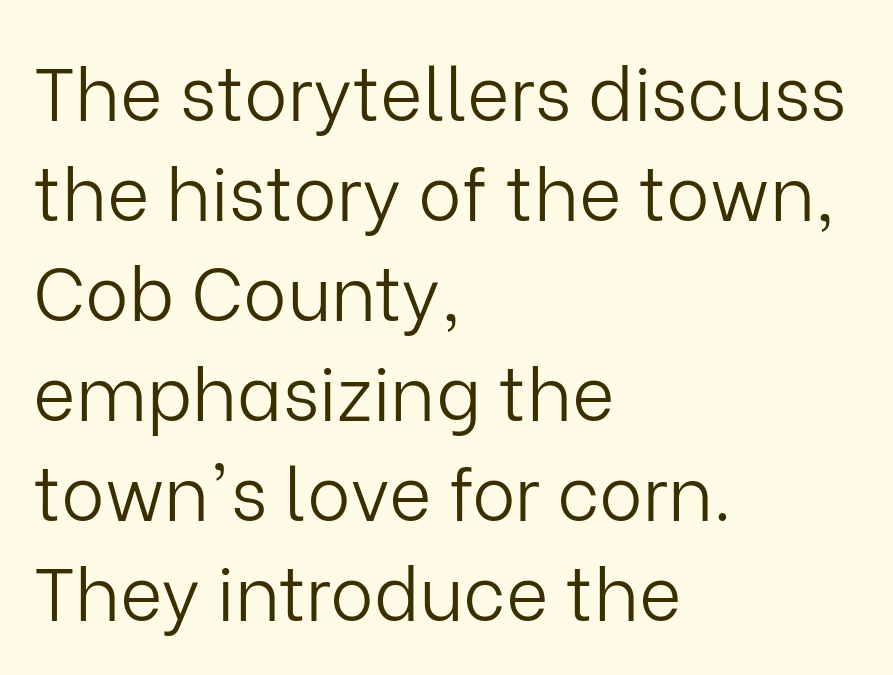
Q: Is the text bold? A: No.
Q: Is the text italic (slanted)? A: No, it is upright.
Q: Is the typeface a serif or a sans-serif typeface? A: Sans-serif.
Q: Is the text underlined? A: No.
Q: How is the paragraph aligned? A: Left-aligned.
Q: Is the spacing between letters normal or unusually wide? A: Normal.
Q: Is the spacing between lines tight, normal or loose? A: Normal.
Q: Width (condensed, normal, or wide)? A: Normal.
Q: Stroke contrast? A: Low.
Q: x-height? A: Medium.
Q: Monospaced? A: No.
